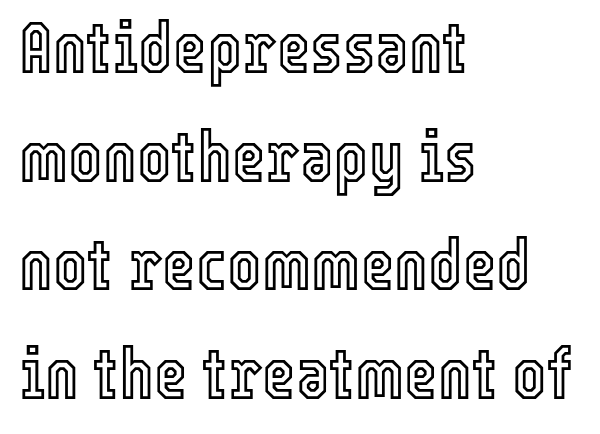
Q: Is the text italic (slanted)? A: No, it is upright.
Q: Is the text underlined? A: No.
Q: How is the paragraph aligned? A: Left-aligned.
Q: Is the spacing between letters normal or unusually wide? A: Normal.
Q: Is the spacing between lines tight, normal or loose? A: Normal.
Q: Width (condensed, normal, or wide)? A: Condensed.
Q: x-height? A: Medium.
Q: Monospaced? A: No.
